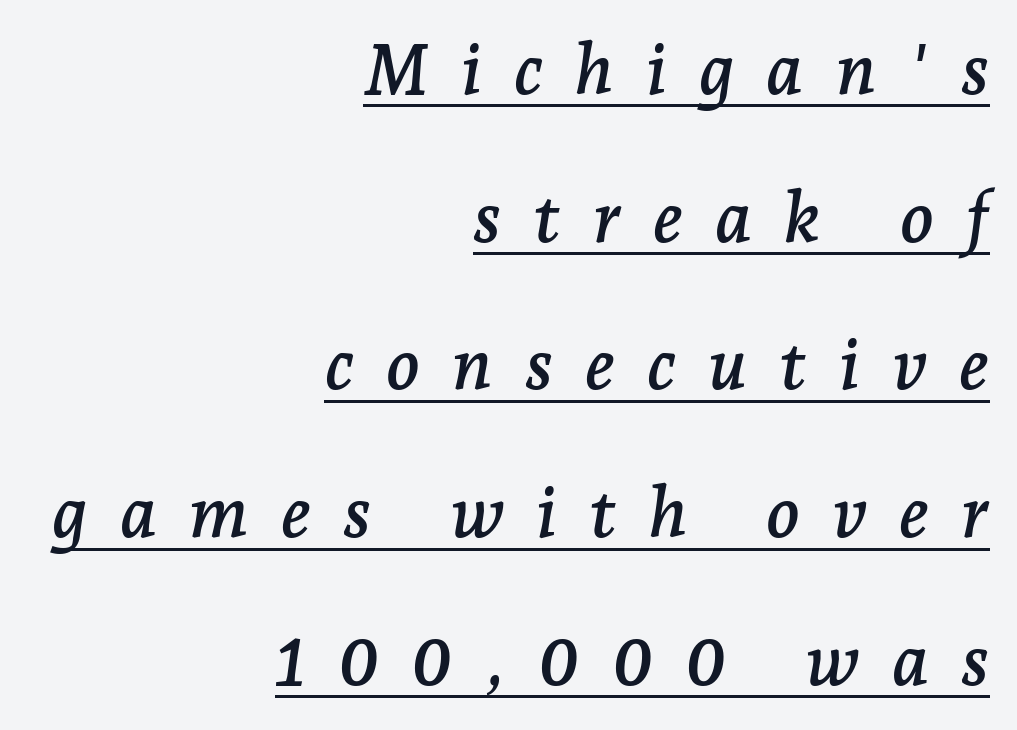
The image shows 70 px serif type, italic (leaning right); set right-aligned, loose line spacing (2.11x), unusually wide letter spacing (+0.46 em), underlined; low stroke contrast and a medium x-height.
